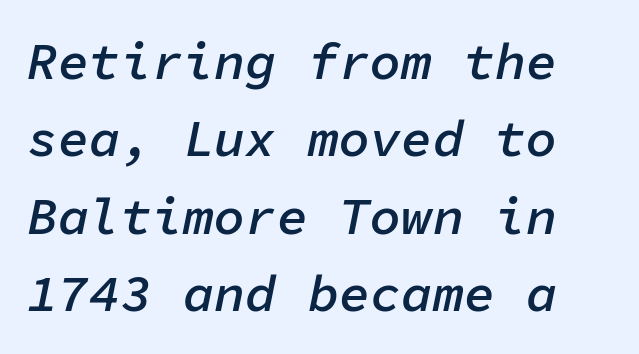
The image shows 52 px semibold type, italic (leaning right), monospaced; set normal line spacing (1.49x), normal letter spacing, not underlined; low stroke contrast and a medium x-height.
